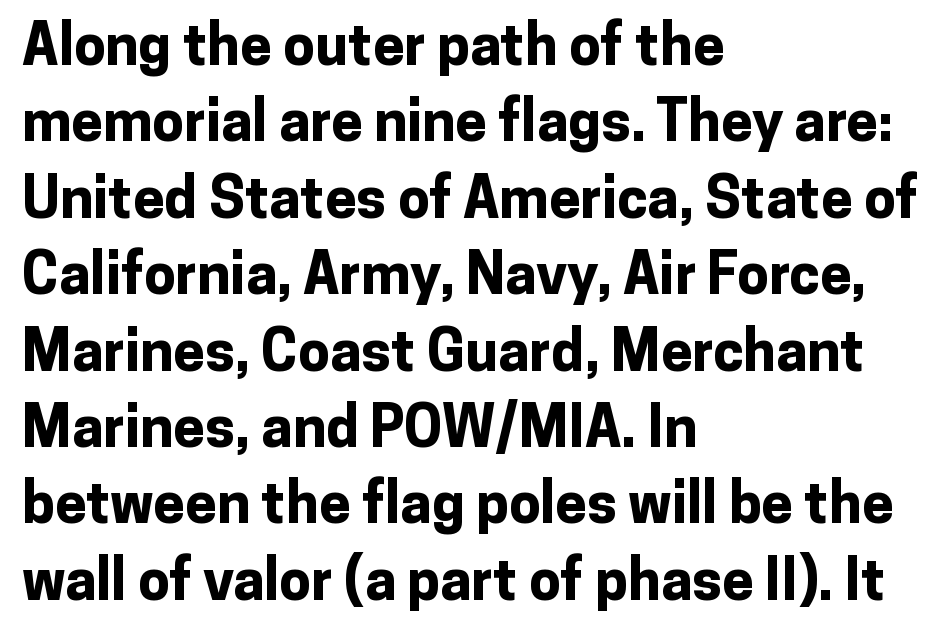
Q: Is the text bold? A: Yes.
Q: Is the text italic (slanted)? A: No, it is upright.
Q: Is the typeface a serif or a sans-serif typeface? A: Sans-serif.
Q: Is the text underlined? A: No.
Q: How is the paragraph aligned? A: Left-aligned.
Q: Is the spacing between letters normal or unusually wide? A: Normal.
Q: Is the spacing between lines tight, normal or loose? A: Normal.
Q: Width (condensed, normal, or wide)? A: Normal.
Q: Stroke contrast? A: Low.
Q: x-height? A: Medium.
Q: Monospaced? A: No.
